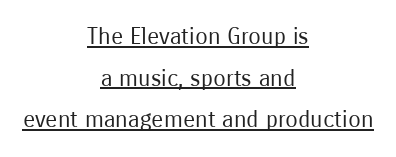
The image shows 23 px text type, upright; set centered, line spacing 1.81x, normal letter spacing, underlined.
